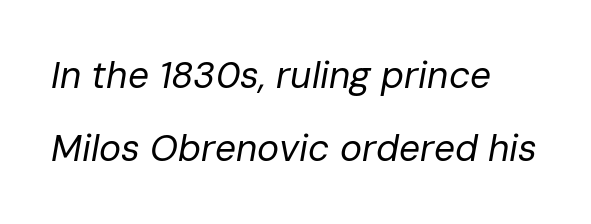
The image shows 37 px regular-weight type, italic (leaning right); set left-aligned, loose line spacing (1.96x), normal letter spacing, not underlined; low stroke contrast and a medium x-height.
